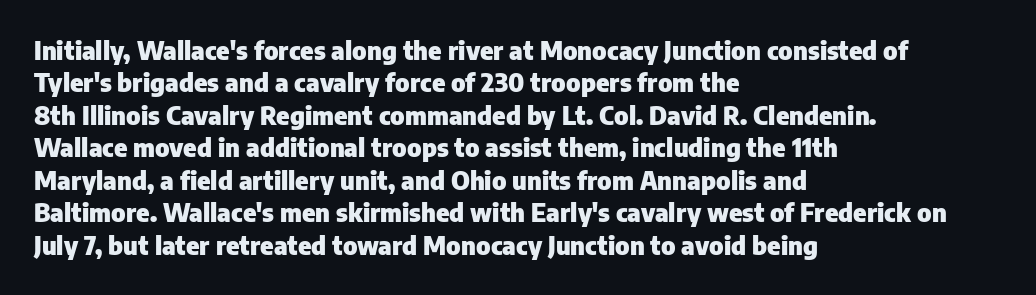
{"italic": "no", "bold": "yes", "underline": "no", "align": "left", "line_spacing": "normal", "line_spacing_ratio": 1.3, "letter_spacing": "normal", "letter_spacing_em": 0.0, "glyph_px": 25}
